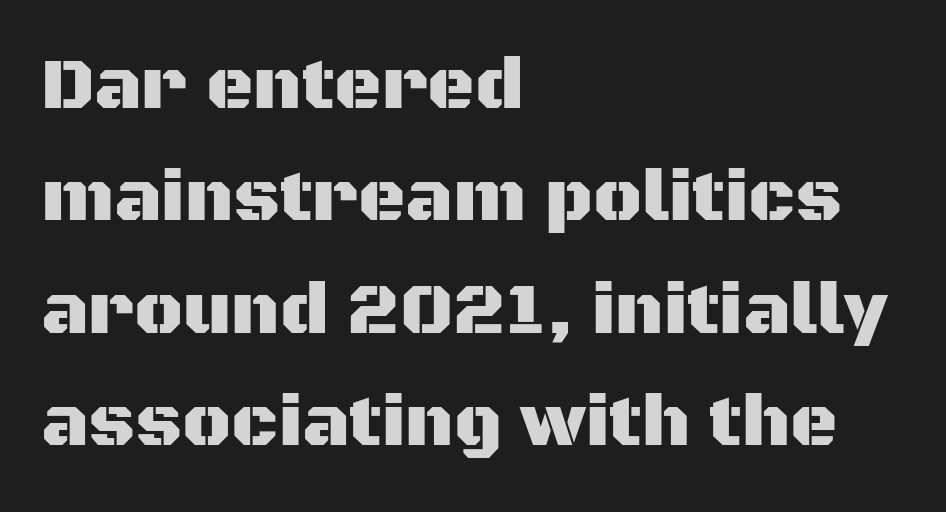
{"serif": "no", "italic": "no", "width": "normal", "stroke_contrast": "medium", "x_height": "large", "monospaced": "no", "underline": "no", "align": "left", "line_spacing": "normal", "line_spacing_ratio": 1.54, "letter_spacing": "normal", "letter_spacing_em": 0.0, "glyph_px": 73}
